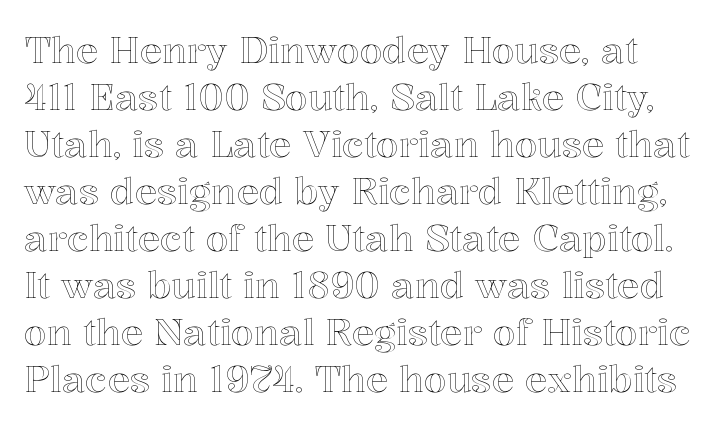
The image shows 37 px text type, upright; set normal line spacing (1.27x), normal letter spacing, not underlined; a medium x-height.
